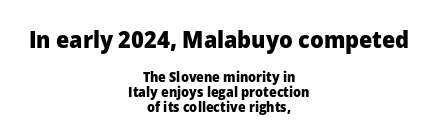
The rag falls on both sides of this text block equally. Set as a true bold cut, around the 700 mark. Just letters on the line, the space beneath them empty. The axis of the letterforms is exactly vertical.
